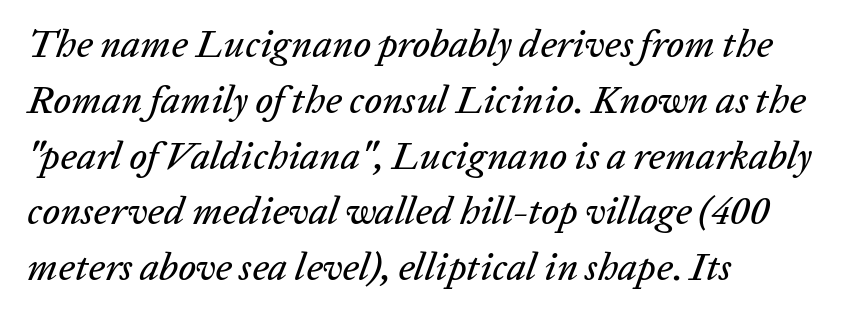
The image shows 39 px text type, italic (leaning right); set left-aligned, normal line spacing (1.43x), normal letter spacing, not underlined; low stroke contrast and a medium x-height.
